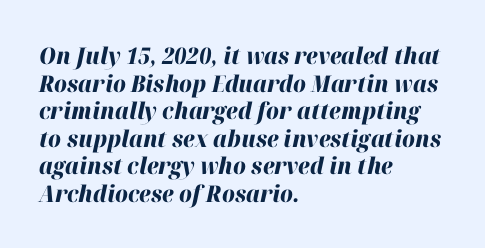
{"italic": "yes", "lean": "right", "slant_degrees": 12, "bold": "yes", "underline": "no", "align": "left", "line_spacing_ratio": 1.2, "letter_spacing": "normal", "letter_spacing_em": 0.0, "glyph_px": 23}
